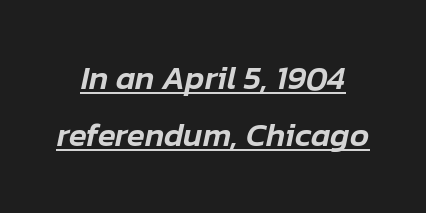
Q: Is the text italic (slanted)? A: Yes, it leans right by about 12 degrees.
Q: Is the text underlined? A: Yes.
Q: Is the spacing between letters normal or unusually wide? A: Normal.
Q: Width (condensed, normal, or wide)? A: Normal.
Q: Stroke contrast? A: Low.
Q: x-height? A: Medium.
Q: Monospaced? A: No.
